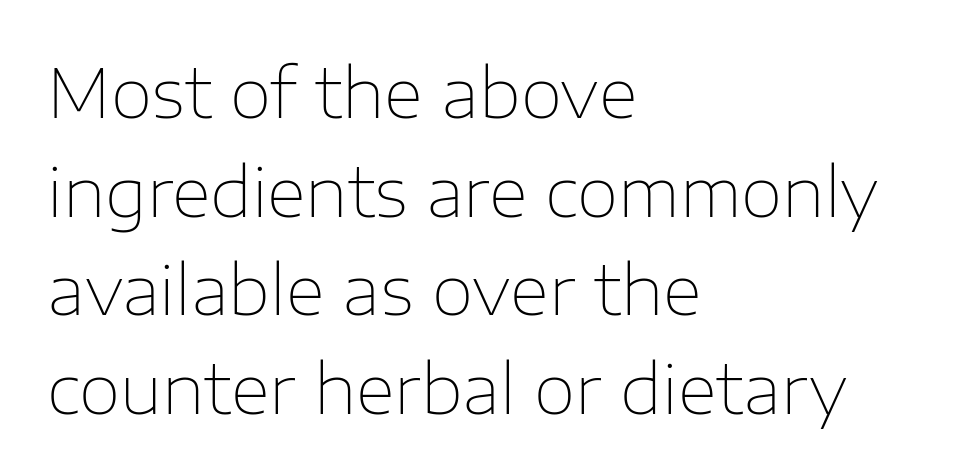
Q: Is the text bold? A: No.
Q: Is the text italic (slanted)? A: No, it is upright.
Q: Is the typeface a serif or a sans-serif typeface? A: Sans-serif.
Q: Is the text underlined? A: No.
Q: How is the paragraph aligned? A: Left-aligned.
Q: Is the spacing between letters normal or unusually wide? A: Normal.
Q: Is the spacing between lines tight, normal or loose? A: Normal.
Q: Width (condensed, normal, or wide)? A: Normal.
Q: Stroke contrast? A: Low.
Q: x-height? A: Medium.
Q: Monospaced? A: No.
